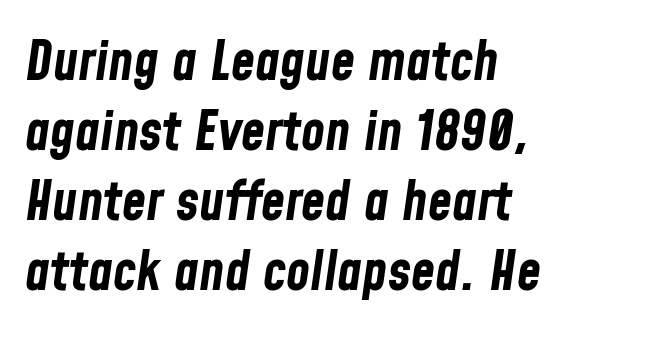
Slanted lettering throughout. Spacing verdict: proportional, widths tailored to each character. Letter spacing: default. Typesetter's note: full bold, strokes at maximum text heaviness. Horizontally, the lines are justified to the leading edge only. Anything drawn beneath the words? Only blank space.
